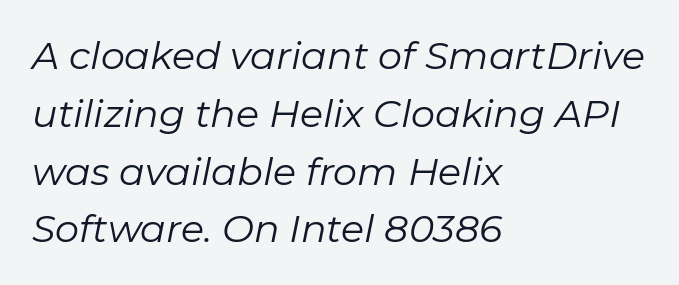
Q: Is the text bold? A: No.
Q: Is the text italic (slanted)? A: Yes, it leans right by about 11 degrees.
Q: Is the text underlined? A: No.
Q: How is the paragraph aligned? A: Left-aligned.
Q: Is the spacing between letters normal or unusually wide? A: Normal.
Q: Is the spacing between lines tight, normal or loose? A: Normal.
Q: Width (condensed, normal, or wide)? A: Normal.
Q: Stroke contrast? A: Low.
Q: x-height? A: Medium.
Q: Monospaced? A: No.
